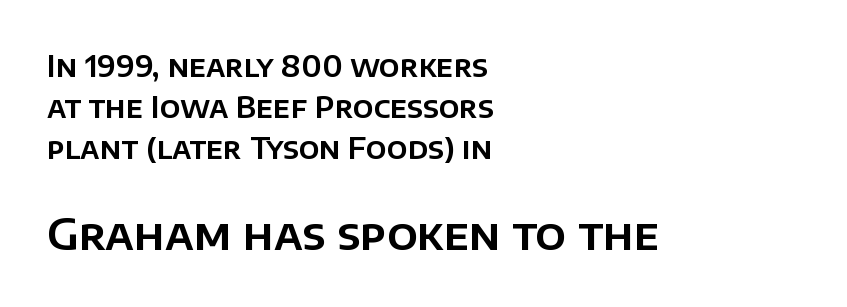
Compared with typical paragraphs, the rows here are spaced about the same. The lines are quadded left. Honestly, the letter spacing is just normal — you wouldn't notice it. These two chunks differ in scale, with the bottom chunk taking the larger measure. The type family on display is of the sans-serif kind. Vertical strokes here are truly vertical.
